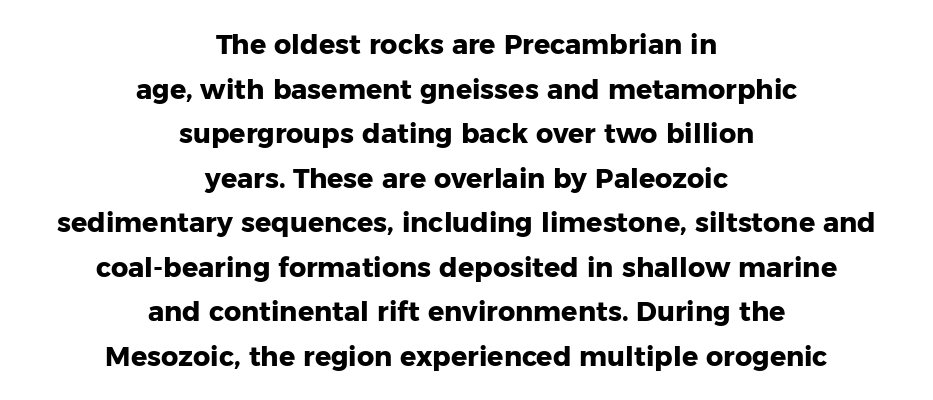
{"italic": "no", "bold": "yes", "underline": "no", "align": "center", "line_spacing": "normal", "line_spacing_ratio": 1.65, "letter_spacing": "normal", "letter_spacing_em": 0.0, "glyph_px": 27}
